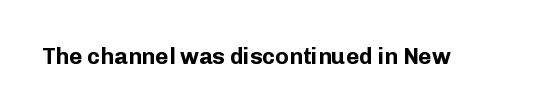
The image shows 23 px bold type, upright; set normal letter spacing, not underlined.
